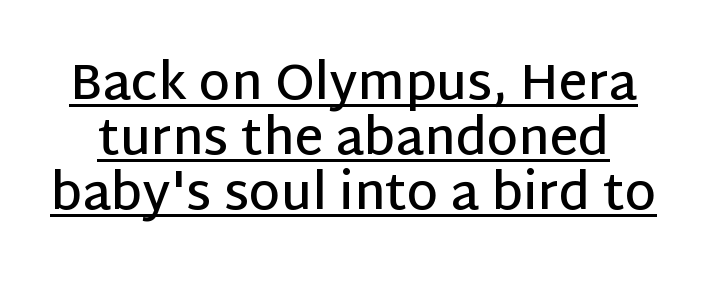
The image shows 50 px semibold sans-serif type, upright; set tight line spacing (1.1x), normal letter spacing, underlined; low stroke contrast and a large x-height.
